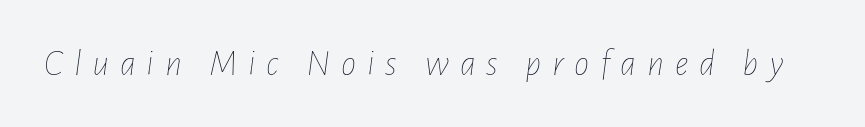
Designer's note — italics engaged. This sample has the flowing, uneven cadence of proportional lettering. This rendering features lettering with no underline. Tracking here is generous; glyphs stand well apart from one another.
